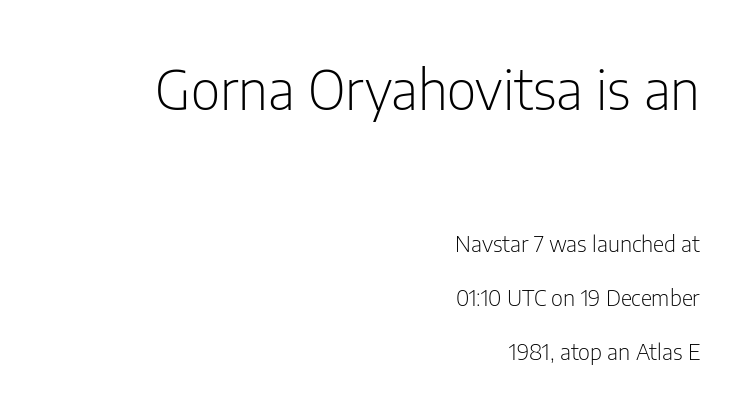
The image shows 54 px light, condensed sans-serif type, upright; set right-aligned, loose line spacing (2.45x), normal letter spacing, not underlined; the first (top) block is 2.45x larger; low stroke contrast and a medium x-height.
